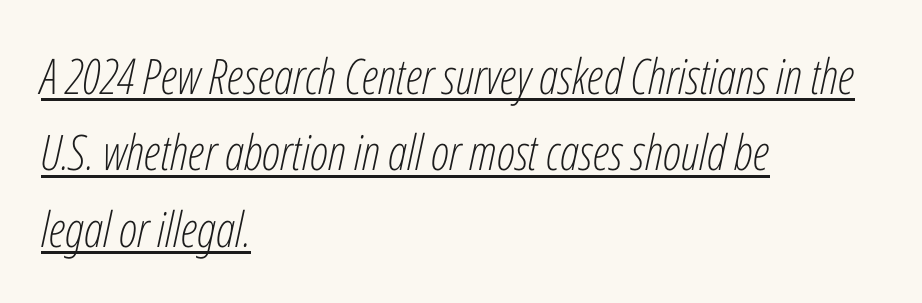
If you drew a ruler down the left edge, every line would touch it. Is the type heavy? It reads as light-to-regular instead. Compared with typical body copy, the letter spacing here is the same. The rendering uses natural spacing where letterforms have individual widths. A typographer would call this underscored text. The text carries the slant typical of an italic or oblique font.
